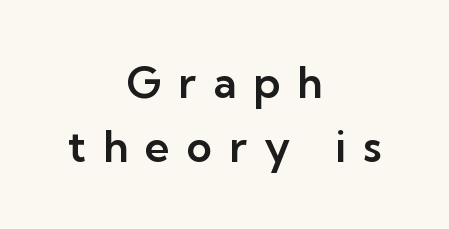
Characters follow at a spacing far wider than the type designer built in. Evenly set lines give the paragraph a standard silhouette. The specimen omits any rule beneath the text block's lines. A sans-serif font was chosen for this passage. Style check: upright.
